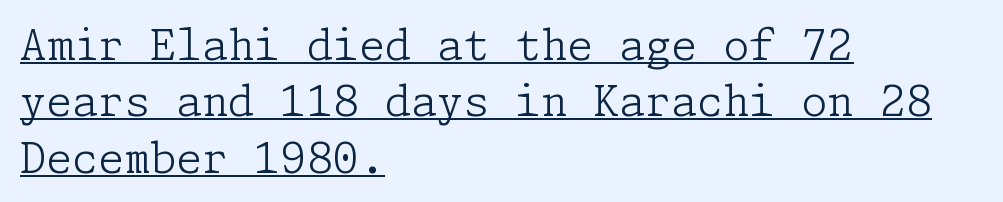
Q: Is the text bold? A: No.
Q: Is the text italic (slanted)? A: No, it is upright.
Q: Is the typeface a serif or a sans-serif typeface? A: Serif.
Q: Is the text underlined? A: Yes.
Q: How is the paragraph aligned? A: Left-aligned.
Q: Is the spacing between letters normal or unusually wide? A: Normal.
Q: Is the spacing between lines tight, normal or loose? A: Normal.
Q: Width (condensed, normal, or wide)? A: Normal.
Q: Stroke contrast? A: Low.
Q: x-height? A: Medium.
